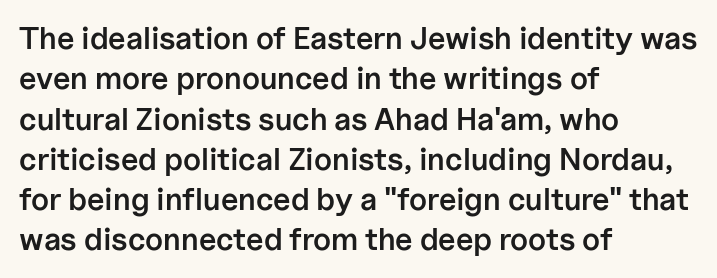
Regarding leading, the lines here are spaced in the standard way. The zone under the glyphs is completely vacant. This sample uses plain, unmodified letter spacing. The passage shown is typeset with a sans-serif family. Notice how the passage keeps a crisp vertical edge on the left only.
